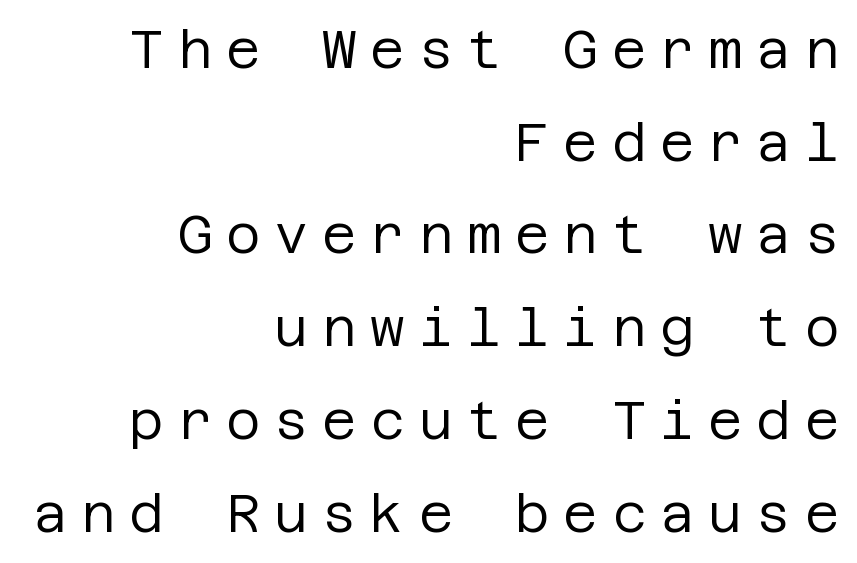
The image shows 53 px regular-weight sans-serif type, upright; set right-aligned, line spacing 1.75x, unusually wide letter spacing (+0.26 em), not underlined; low stroke contrast and a large x-height.
